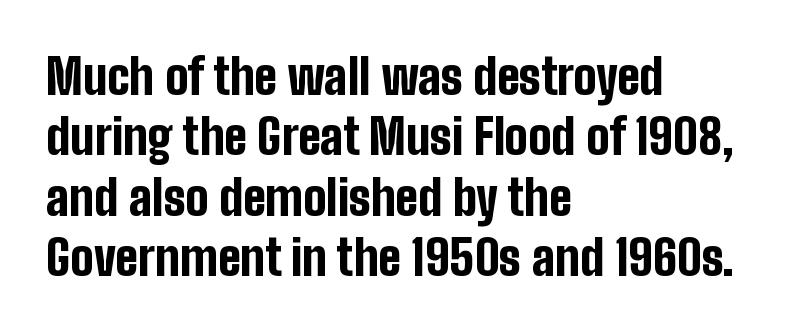
{"serif": "no", "italic": "no", "bold": "yes", "weight": "bold", "width": "condensed", "stroke_contrast": "low", "x_height": "medium", "monospaced": "no", "underline": "no", "align": "left", "line_spacing_ratio": 1.23, "letter_spacing": "normal", "letter_spacing_em": 0.0, "glyph_px": 49}
